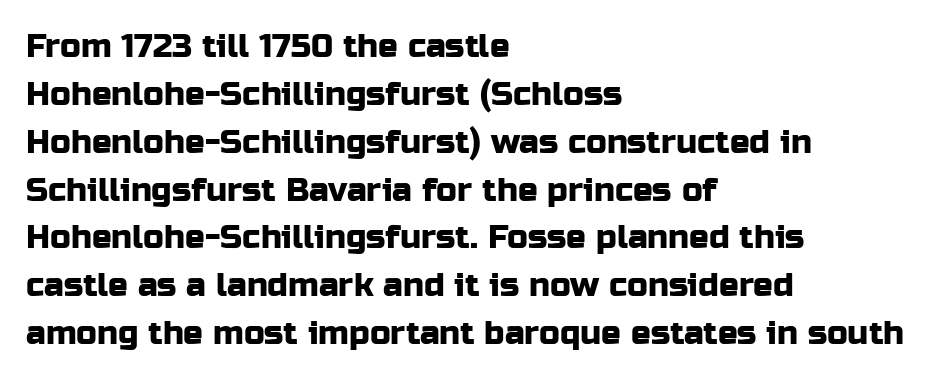
Q: Is the text italic (slanted)? A: No, it is upright.
Q: Is the typeface a serif or a sans-serif typeface? A: Sans-serif.
Q: Is the text underlined? A: No.
Q: How is the paragraph aligned? A: Left-aligned.
Q: Is the spacing between letters normal or unusually wide? A: Normal.
Q: Is the spacing between lines tight, normal or loose? A: Normal.
Q: Width (condensed, normal, or wide)? A: Normal.
Q: Stroke contrast? A: Low.
Q: x-height? A: Medium.
Q: Monospaced? A: No.
